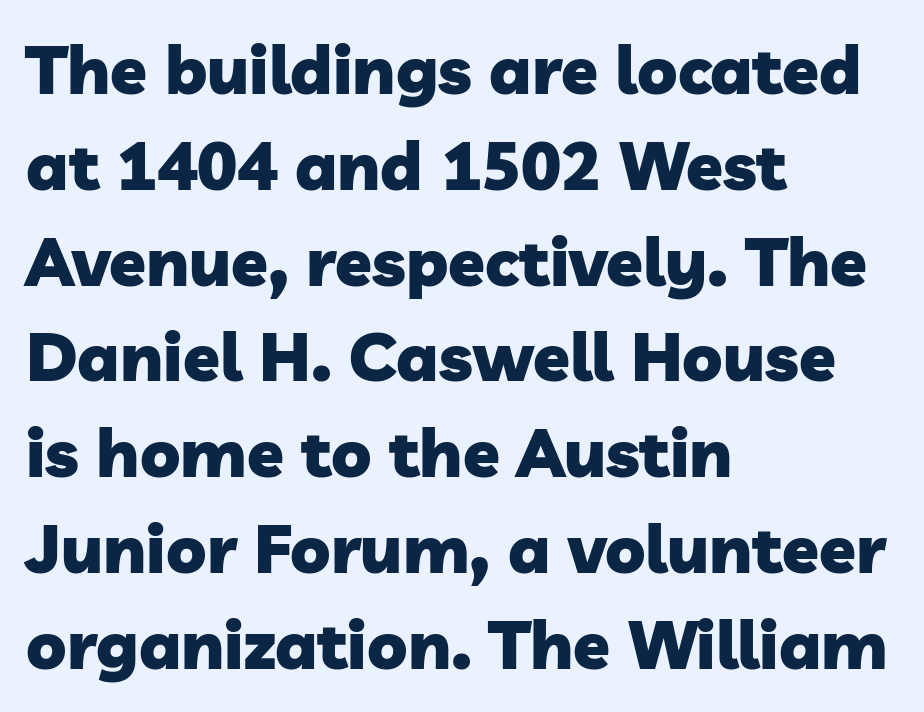
Q: Is the text bold? A: Yes.
Q: Is the typeface a serif or a sans-serif typeface? A: Sans-serif.
Q: Is the text underlined? A: No.
Q: How is the paragraph aligned? A: Left-aligned.
Q: Is the spacing between letters normal or unusually wide? A: Normal.
Q: Is the spacing between lines tight, normal or loose? A: Normal.
Q: Width (condensed, normal, or wide)? A: Normal.
Q: Stroke contrast? A: Low.
Q: x-height? A: Medium.
Q: Monospaced? A: No.
